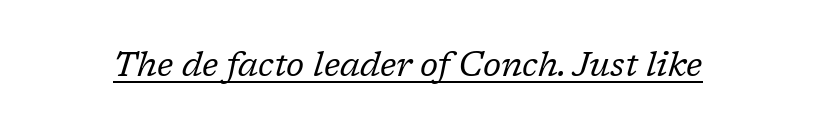
Glyph-to-glyph distance matches everyday printed text. The rendering uses the underline text-decoration. Summary of weight: not heavy and not bold. Check where the strokes stop: tiny serifs finish them off.
